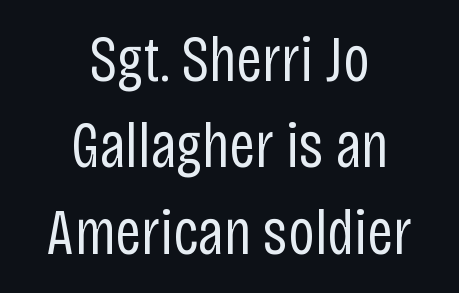
{"serif": "no", "italic": "no", "bold": "no", "weight": "regular", "width": "condensed", "stroke_contrast": "low", "x_height": "large", "monospaced": "no", "underline": "no", "align": "center", "line_spacing": "normal", "line_spacing_ratio": 1.35, "letter_spacing": "normal", "letter_spacing_em": 0.0, "glyph_px": 64}
